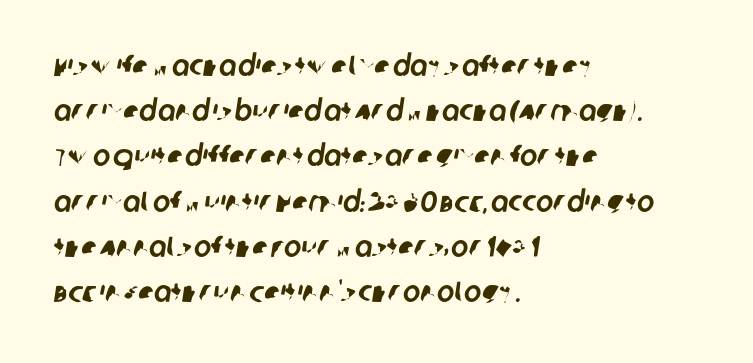
Are there feet on the stems? There aren't — it's a sans. Horizontal bands of white between lines are of average thickness. Each letter keeps its own natural width here, so spacing adapts to shape. The ragged edge is on the right, which tells us the setting is flush left.
